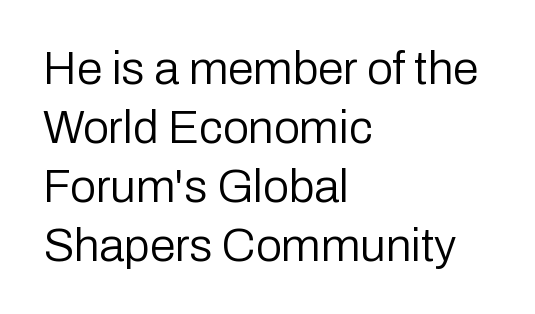
Q: Is the text bold? A: No.
Q: Is the text italic (slanted)? A: No, it is upright.
Q: Is the typeface a serif or a sans-serif typeface? A: Sans-serif.
Q: Is the text underlined? A: No.
Q: How is the paragraph aligned? A: Left-aligned.
Q: Is the spacing between letters normal or unusually wide? A: Normal.
Q: Is the spacing between lines tight, normal or loose? A: Normal.
Q: Width (condensed, normal, or wide)? A: Normal.
Q: Stroke contrast? A: Low.
Q: x-height? A: Medium.
Q: Monospaced? A: No.
